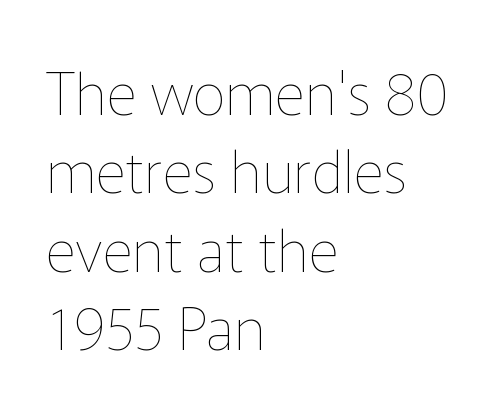
{"italic": "no", "bold": "no", "weight": "thin", "width": "normal", "stroke_contrast": "low", "x_height": "medium", "monospaced": "no", "underline": "no", "align": "left", "line_spacing": "normal", "line_spacing_ratio": 1.33, "letter_spacing": "normal", "letter_spacing_em": 0.0, "glyph_px": 59}
